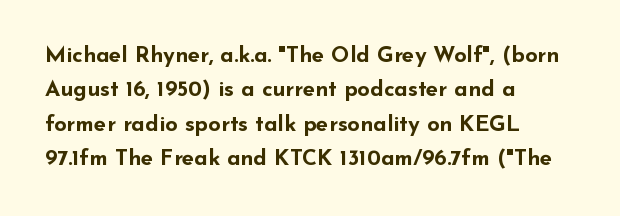
The image shows 22 px bold type, upright; set left-aligned, normal line spacing (1.56x), normal letter spacing, not underlined.
